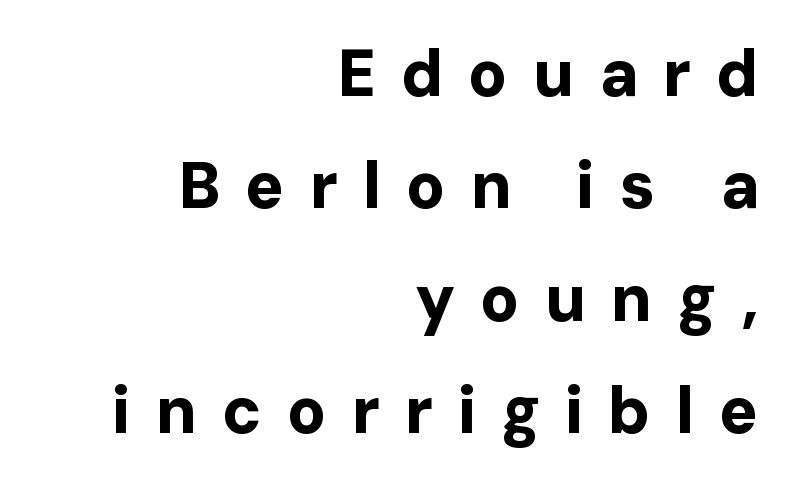
Clear beneath every line of the passage. Varying glyph widths throughout — classic text-font behaviour. If you drew a line through each stem, it would be perfectly vertical. The font family rendered here belongs to the sans-serif group.
